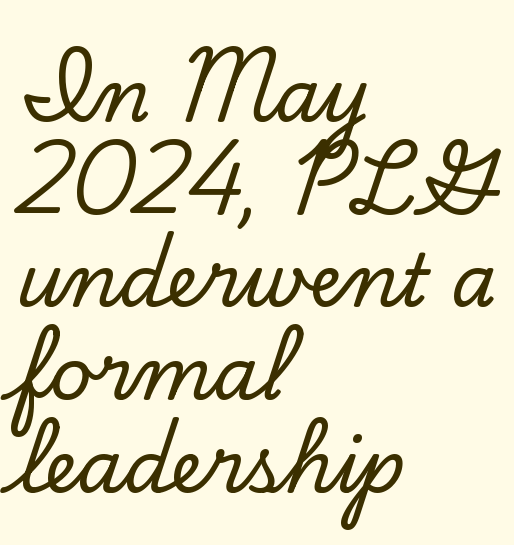
{"serif": "yes", "width": "normal", "stroke_contrast": "low", "x_height": "small", "monospaced": "no", "underline": "no", "align": "left", "line_spacing": "normal", "line_spacing_ratio": 1.27, "letter_spacing": "normal", "letter_spacing_em": 0.0, "glyph_px": 73}
